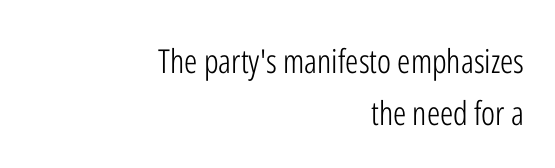
Q: Is the text bold? A: No.
Q: Is the text italic (slanted)? A: No, it is upright.
Q: Is the typeface a serif or a sans-serif typeface? A: Sans-serif.
Q: Is the text underlined? A: No.
Q: How is the paragraph aligned? A: Right-aligned.
Q: Is the spacing between letters normal or unusually wide? A: Normal.
Q: Is the spacing between lines tight, normal or loose? A: Normal.
Q: Width (condensed, normal, or wide)? A: Condensed.
Q: Stroke contrast? A: Low.
Q: x-height? A: Medium.
Q: Monospaced? A: No.
